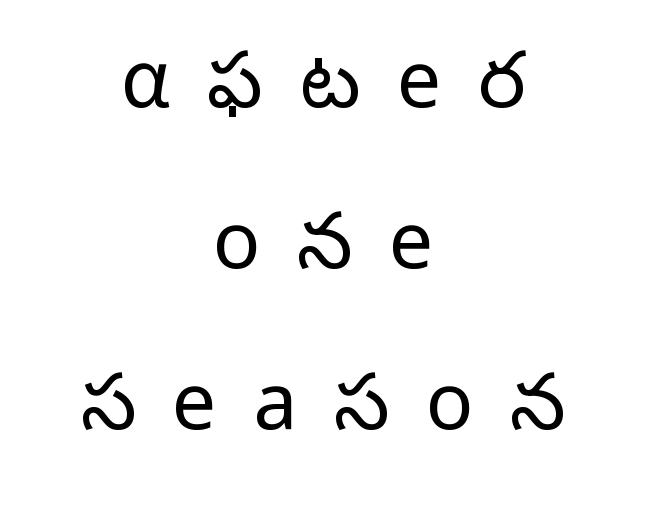
The image shows 79 px light sans-serif type, upright; set centered, loose line spacing (2.04x), unusually wide letter spacing (+0.46 em), not underlined; low stroke contrast and a medium x-height.
